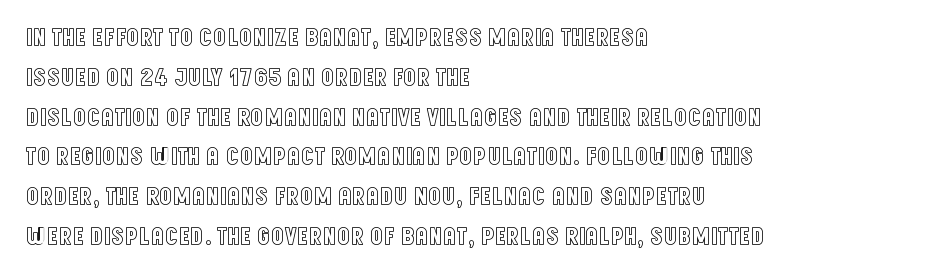
How would I describe the line gaps? Plain and ordinary. Does extra space separate the letters? No, they use regular spacing. These lines stack with their left ends in a neat column. Underlining? Definitely not there. Quick note: not italic, upright.
